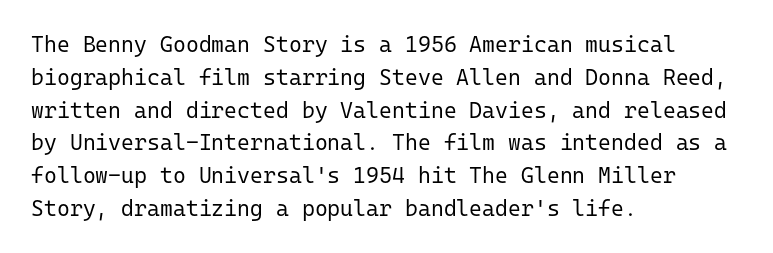
Q: Is the text bold? A: No.
Q: Is the text italic (slanted)? A: No, it is upright.
Q: Is the text underlined? A: No.
Q: How is the paragraph aligned? A: Left-aligned.
Q: Is the spacing between letters normal or unusually wide? A: Normal.
Q: Is the spacing between lines tight, normal or loose? A: Normal.
